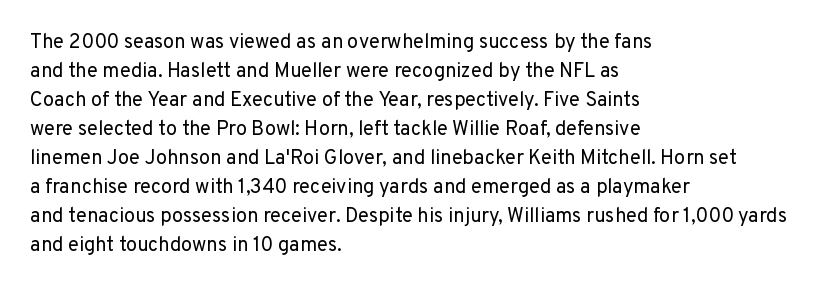
Q: Is the text bold? A: No.
Q: Is the text italic (slanted)? A: No, it is upright.
Q: Is the text underlined? A: No.
Q: How is the paragraph aligned? A: Left-aligned.
Q: Is the spacing between letters normal or unusually wide? A: Normal.
Q: Is the spacing between lines tight, normal or loose? A: Normal.
